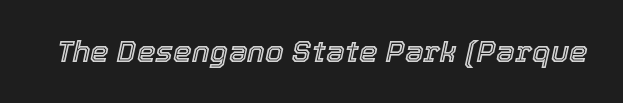
{"italic": "yes", "lean": "right", "slant_degrees": 12, "width": "normal", "x_height": "medium", "monospaced": "no", "underline": "no", "letter_spacing": "normal", "letter_spacing_em": 0.0, "glyph_px": 30}
